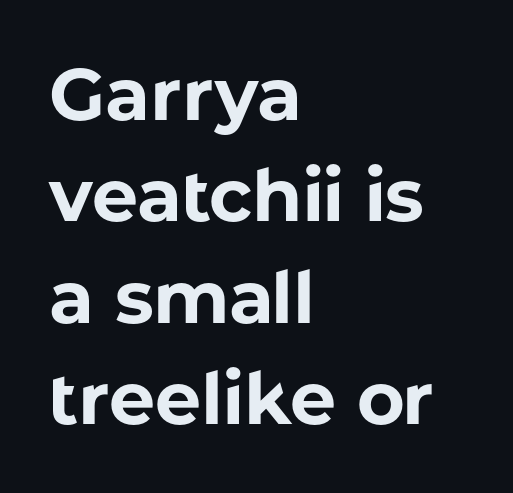
Q: Is the text bold? A: Yes.
Q: Is the text italic (slanted)? A: No, it is upright.
Q: Is the typeface a serif or a sans-serif typeface? A: Sans-serif.
Q: Is the text underlined? A: No.
Q: How is the paragraph aligned? A: Left-aligned.
Q: Is the spacing between letters normal or unusually wide? A: Normal.
Q: Is the spacing between lines tight, normal or loose? A: Normal.
Q: Width (condensed, normal, or wide)? A: Normal.
Q: Stroke contrast? A: Low.
Q: x-height? A: Medium.
Q: Monospaced? A: No.
